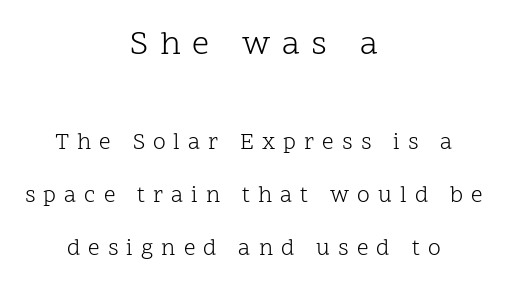
{"serif": "yes", "italic": "no", "bold": "no", "weight": "light", "width": "normal", "stroke_contrast": "low", "x_height": "medium", "monospaced": "no", "underline": "no", "align": "center", "line_spacing": "loose", "line_spacing_ratio": 2.3, "letter_spacing": "wide", "letter_spacing_em": 0.35, "larger_block": "first", "size_ratio": 1.48, "glyph_px": 34}
